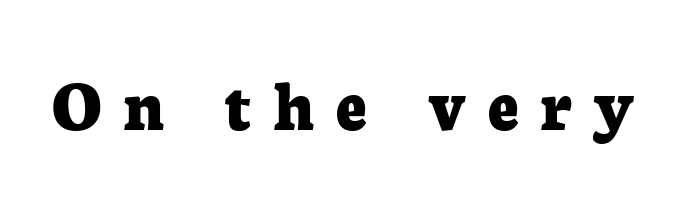
The face used here is proportionally spaced, like ordinary book or web type. Tracking here is generous; glyphs stand well apart from one another. Notice how thick the strokes are: this is what a full bold looks like. In terms of posture, this sample is upright. Nobody drew a line under any word here.
